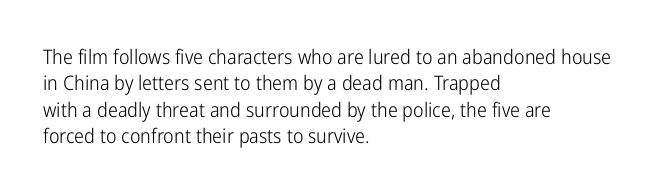
Characters remain perfectly vertical along every line. Rows of type keep a routine distance in the vertical direction. The face looks like a standard text weight, possibly lighter. Letter spacing: default. Each row of text sits above clean, open space.
